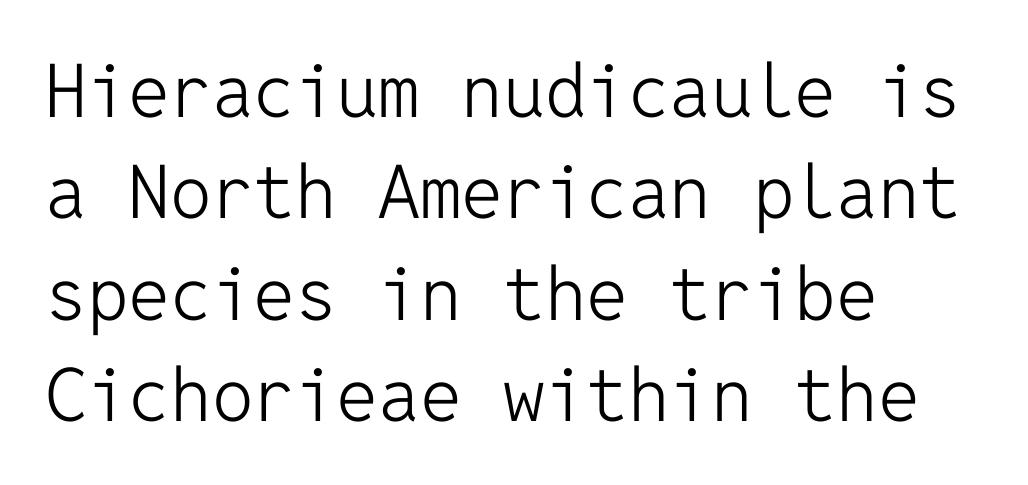
{"serif": "no", "italic": "no", "bold": "no", "weight": "light", "width": "normal", "stroke_contrast": "low", "x_height": "medium", "monospaced": "yes", "underline": "no", "align": "left", "line_spacing": "normal", "line_spacing_ratio": 1.37, "letter_spacing": "normal", "letter_spacing_em": 0.0, "glyph_px": 74}
